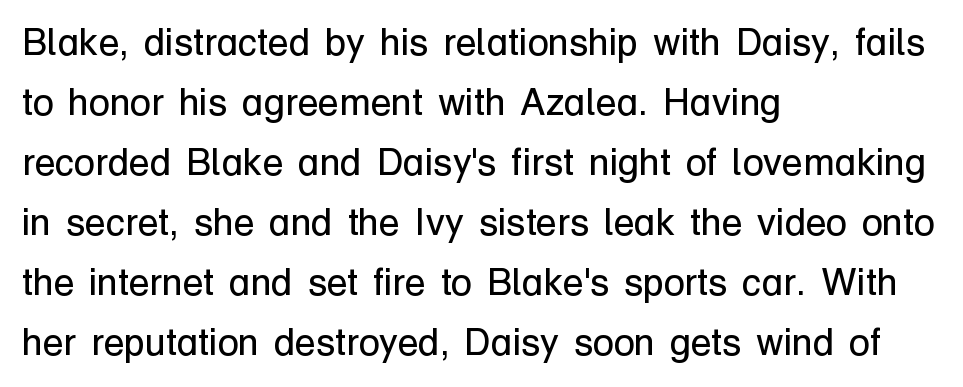
Q: Is the text bold? A: No.
Q: Is the text italic (slanted)? A: No, it is upright.
Q: Is the typeface a serif or a sans-serif typeface? A: Sans-serif.
Q: Is the text underlined? A: No.
Q: How is the paragraph aligned? A: Left-aligned.
Q: Is the spacing between letters normal or unusually wide? A: Normal.
Q: Is the spacing between lines tight, normal or loose? A: Normal.
Q: Width (condensed, normal, or wide)? A: Normal.
Q: Stroke contrast? A: Low.
Q: x-height? A: Medium.
Q: Monospaced? A: No.
